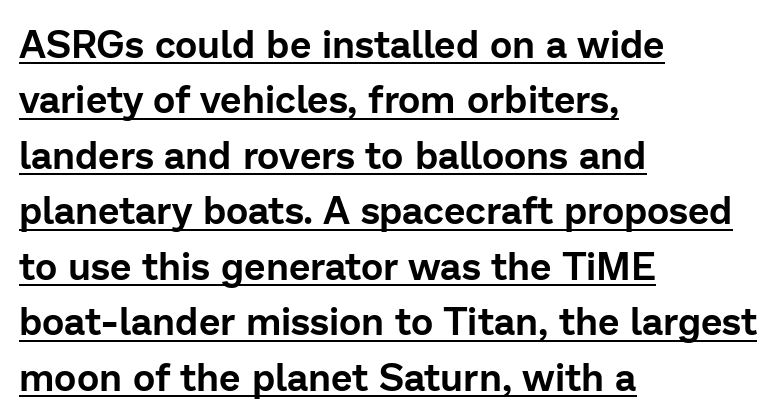
The image shows 38 px sans-serif type, upright; set left-aligned, normal line spacing (1.46x), normal letter spacing, underlined; low stroke contrast and a medium x-height.
